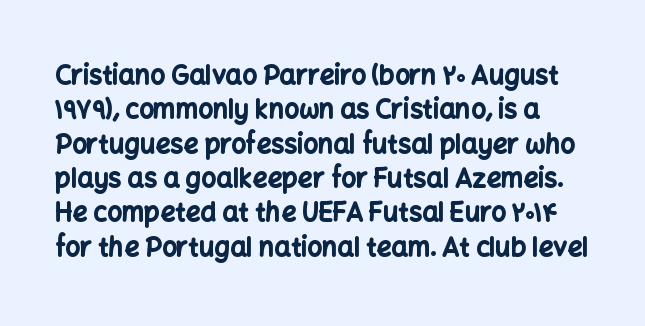
{"italic": "no", "bold": "yes", "underline": "no", "line_spacing": "normal", "line_spacing_ratio": 1.32, "letter_spacing": "normal", "letter_spacing_em": 0.0, "glyph_px": 26}
